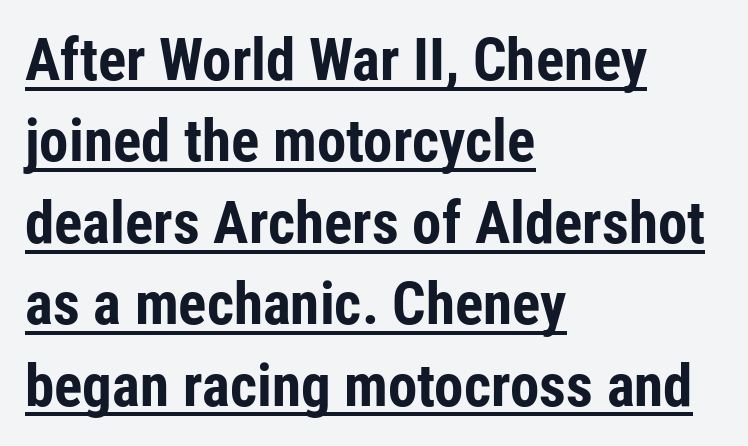
Q: Is the text bold? A: Yes.
Q: Is the text italic (slanted)? A: No, it is upright.
Q: Is the typeface a serif or a sans-serif typeface? A: Sans-serif.
Q: Is the text underlined? A: Yes.
Q: How is the paragraph aligned? A: Left-aligned.
Q: Is the spacing between letters normal or unusually wide? A: Normal.
Q: Is the spacing between lines tight, normal or loose? A: Normal.
Q: Width (condensed, normal, or wide)? A: Condensed.
Q: Stroke contrast? A: Low.
Q: x-height? A: Medium.
Q: Monospaced? A: No.
